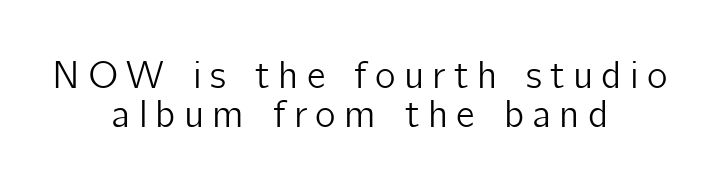
The image shows 39 px sans-serif type, upright; set centered, tight line spacing (0.99x), unusually wide letter spacing (+0.21 em), not underlined; low stroke contrast and a medium x-height.
